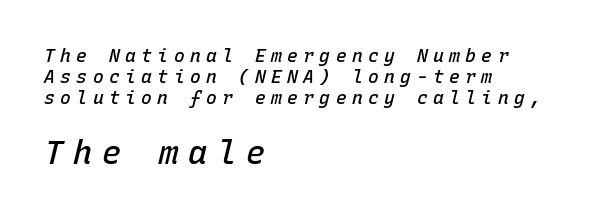
Which of the two is more prominent by size? The second, at the bottom. Compared with ordinary roman type, these characters are visibly tilted. Looks like terminal output: every glyph gets an equal slot. Typographic density is moderately raised because the face is semibold.
